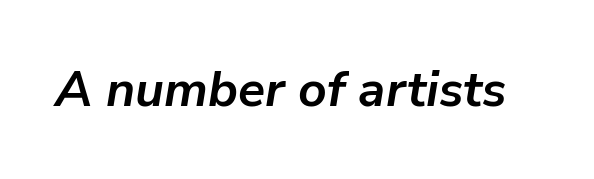
The image shows 50 px semibold type, italic (leaning right); set normal letter spacing, not underlined; low stroke contrast and a medium x-height.
